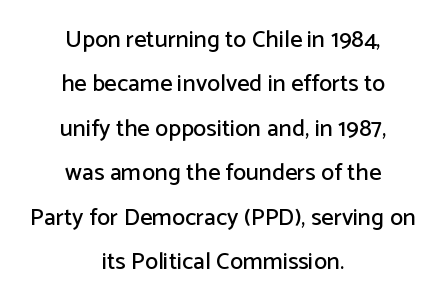
The image shows 24 px text type, upright; set centered, line spacing 1.85x, normal letter spacing, not underlined.
